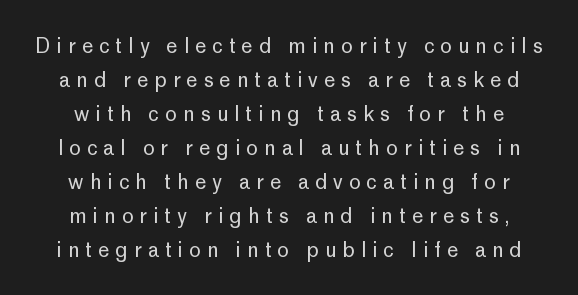
Q: Is the text bold? A: No.
Q: Is the text italic (slanted)? A: No, it is upright.
Q: Is the text underlined? A: No.
Q: Is the spacing between letters normal or unusually wide? A: Unusually wide.
Q: Is the spacing between lines tight, normal or loose? A: Normal.
